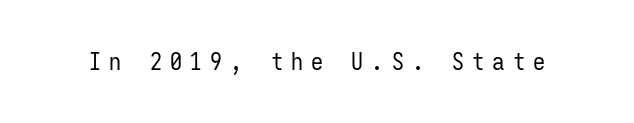
The image shows 24 px text type, upright; set unusually wide letter spacing (+0.34 em), not underlined.
